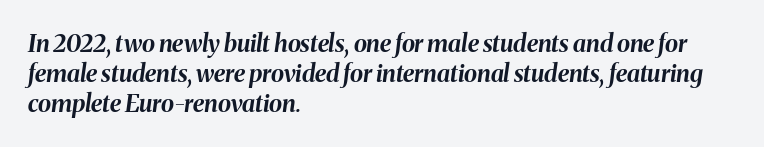
The image shows 24 px bold type, italic (leaning right); set left-aligned, line spacing 1.24x, normal letter spacing, not underlined.
